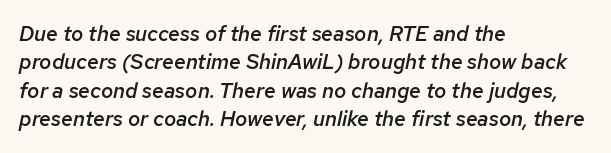
Each line starts at the same left margin while the right side varies. Compared with typical body copy, the letter spacing here is the same. Typographic density is moderately raised because the face is semibold. The passage shown leans; its letterforms are oblique. Descenders hang freely into open space.
